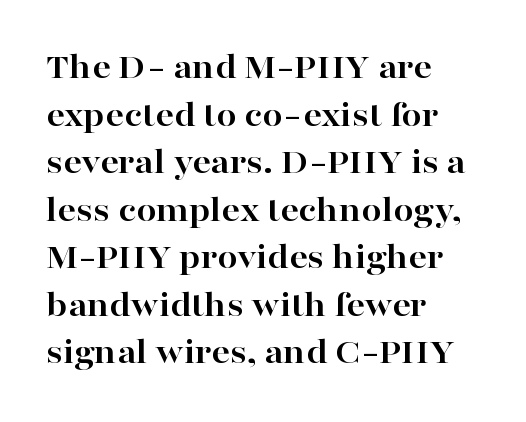
Q: Is the text bold? A: Yes.
Q: Is the text italic (slanted)? A: No, it is upright.
Q: Is the typeface a serif or a sans-serif typeface? A: Serif.
Q: Is the text underlined? A: No.
Q: How is the paragraph aligned? A: Left-aligned.
Q: Is the spacing between letters normal or unusually wide? A: Normal.
Q: Is the spacing between lines tight, normal or loose? A: Normal.
Q: Width (condensed, normal, or wide)? A: Wide.
Q: Stroke contrast? A: High.
Q: x-height? A: Medium.
Q: Monospaced? A: No.
